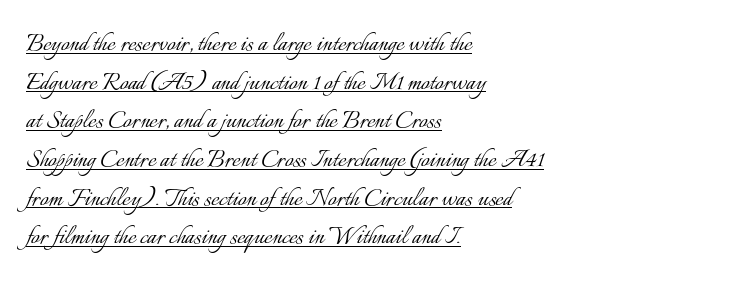
Q: Is the text bold? A: No.
Q: Is the text italic (slanted)? A: Yes.
Q: Is the text underlined? A: Yes.
Q: How is the paragraph aligned? A: Left-aligned.
Q: Is the spacing between letters normal or unusually wide? A: Normal.
Q: Is the spacing between lines tight, normal or loose? A: Normal.
Q: Width (condensed, normal, or wide)? A: Normal.
Q: Stroke contrast? A: Low.
Q: x-height? A: Small.
Q: Monospaced? A: No.
